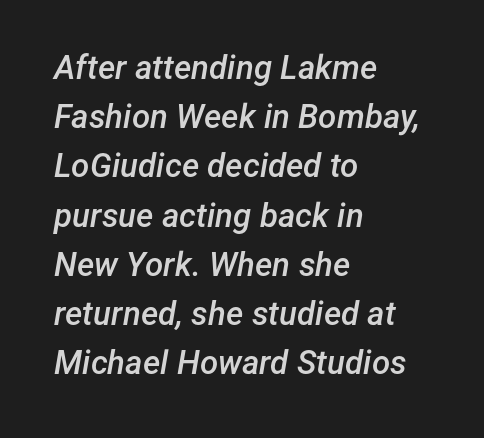
The image shows 33 px semibold type, italic (leaning right); set left-aligned, normal line spacing (1.49x), normal letter spacing, not underlined; low stroke contrast and a medium x-height.
